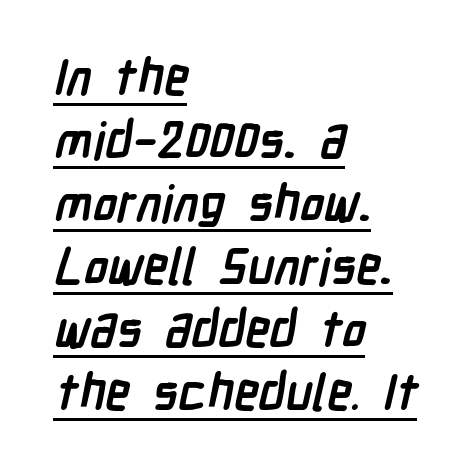
The image shows 50 px semibold, condensed sans-serif type; set left-aligned, normal line spacing (1.26x), normal letter spacing, underlined; low stroke contrast and a medium x-height.
